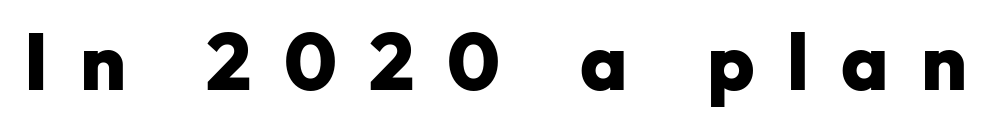
Q: Is the text bold? A: Yes.
Q: Is the text italic (slanted)? A: No, it is upright.
Q: Is the typeface a serif or a sans-serif typeface? A: Sans-serif.
Q: Is the text underlined? A: No.
Q: Is the spacing between letters normal or unusually wide? A: Unusually wide.
Q: Width (condensed, normal, or wide)? A: Normal.
Q: Stroke contrast? A: Low.
Q: x-height? A: Medium.
Q: Monospaced? A: No.
